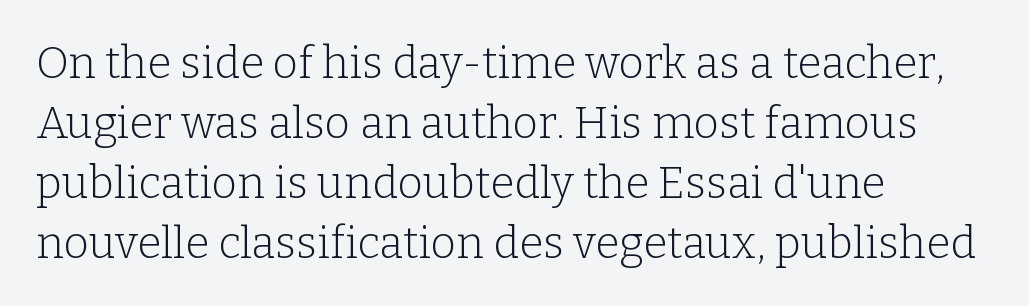
The glyphs are unaccompanied by any horizontal stroke below them. Looks like regular typesetting: each glyph gets only the width it needs. Here the glyphs are tracked normally, forming tight word shapes. The font sits on the lighter half of the weight spectrum, regular included.
